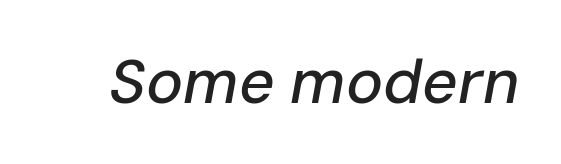
{"italic": "yes", "lean": "right", "slant_degrees": 10, "width": "normal", "stroke_contrast": "low", "x_height": "medium", "monospaced": "no", "underline": "no", "letter_spacing": "normal", "letter_spacing_em": 0.0, "glyph_px": 62}
